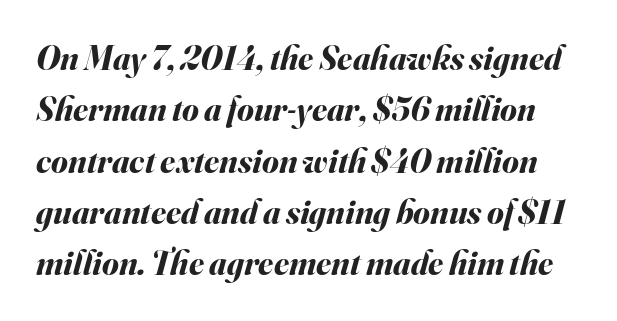
{"italic": "yes", "lean": "right", "slant_degrees": 16, "bold": "yes", "weight": "bold", "width": "normal", "stroke_contrast": "medium", "x_height": "small", "monospaced": "no", "underline": "no", "line_spacing": "normal", "line_spacing_ratio": 1.51, "letter_spacing": "normal", "letter_spacing_em": 0.0, "glyph_px": 34}
